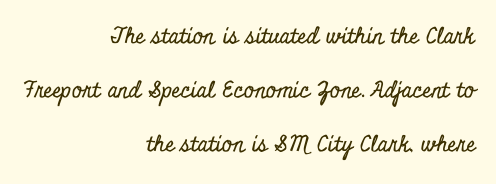
Q: Is the text italic (slanted)? A: Yes.
Q: Is the text underlined? A: No.
Q: How is the paragraph aligned? A: Right-aligned.
Q: Is the spacing between letters normal or unusually wide? A: Normal.
Q: Is the spacing between lines tight, normal or loose? A: Loose.
